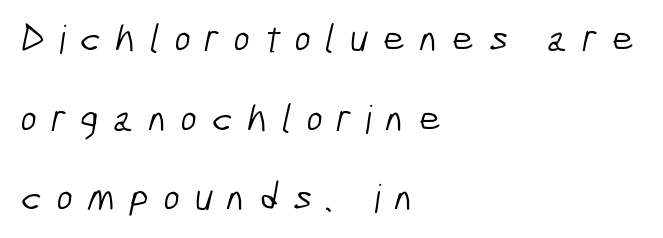
Q: Is the text bold? A: No.
Q: Is the typeface a serif or a sans-serif typeface? A: Sans-serif.
Q: Is the text underlined? A: No.
Q: How is the paragraph aligned? A: Left-aligned.
Q: Is the spacing between letters normal or unusually wide? A: Unusually wide.
Q: Is the spacing between lines tight, normal or loose? A: Loose.
Q: Width (condensed, normal, or wide)? A: Condensed.
Q: Stroke contrast? A: Low.
Q: x-height? A: Medium.
Q: Monospaced? A: No.
